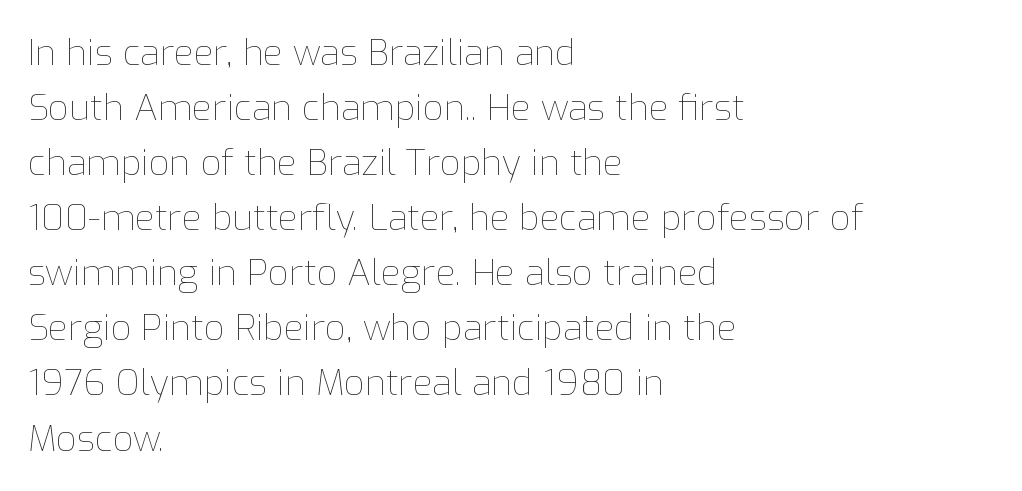
{"italic": "no", "bold": "no", "weight": "thin", "width": "normal", "stroke_contrast": "low", "x_height": "medium", "monospaced": "no", "underline": "no", "align": "left", "line_spacing": "normal", "line_spacing_ratio": 1.53, "letter_spacing": "normal", "letter_spacing_em": 0.0, "glyph_px": 36}
